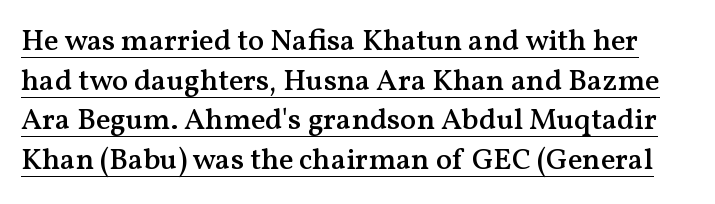
The words here are underlined. The rendering uses a moderate line-height, typical for paragraphs. The passage shown is semibold, sitting just below true bold. Tracking value appears to be zero — textbook default spacing.
